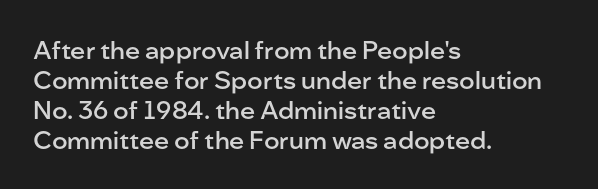
The rendering uses a semibold face; strokes are thickened but not to full bold. Horizontal alignment here is leftward, the default for most running prose. Nope, not italic — everything's standing straight. The letterforms sit shoulder to shoulder at normal distance.
